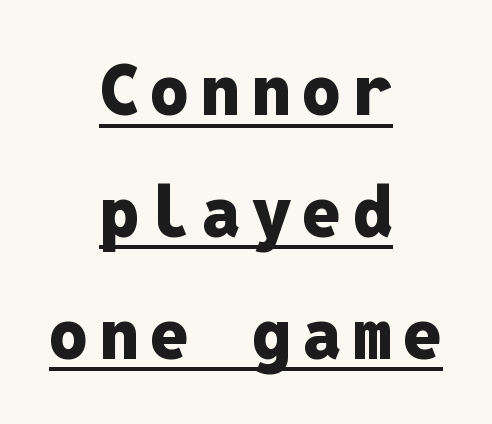
The image shows 70 px heavy sans-serif type, upright, monospaced; set centered, line spacing 1.74x, underlined; low stroke contrast and a medium x-height.
